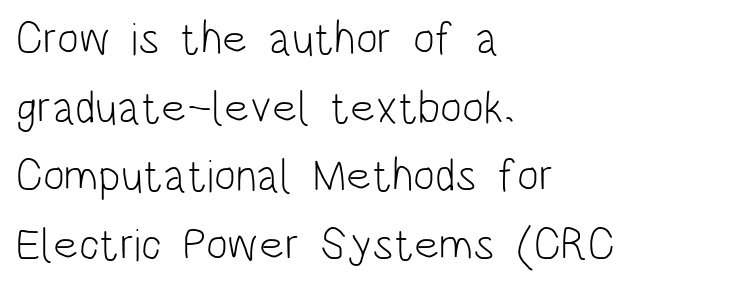
Q: Is the text bold? A: No.
Q: Is the text italic (slanted)? A: No, it is upright.
Q: Is the typeface a serif or a sans-serif typeface? A: Sans-serif.
Q: Is the text underlined? A: No.
Q: How is the paragraph aligned? A: Left-aligned.
Q: Is the spacing between letters normal or unusually wide? A: Normal.
Q: Is the spacing between lines tight, normal or loose? A: Normal.
Q: Width (condensed, normal, or wide)? A: Condensed.
Q: Stroke contrast? A: Low.
Q: x-height? A: Large.
Q: Monospaced? A: No.
